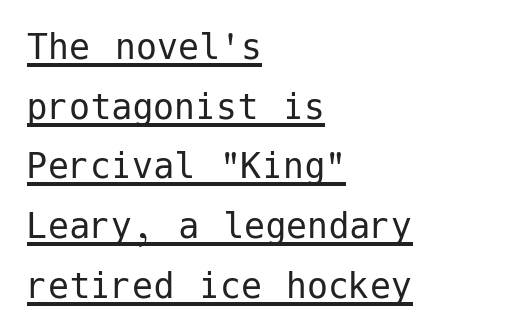
The image shows 42 px regular-weight sans-serif type, upright; set left-aligned, normal line spacing (1.42x), normal letter spacing, underlined; low stroke contrast and a medium x-height.
